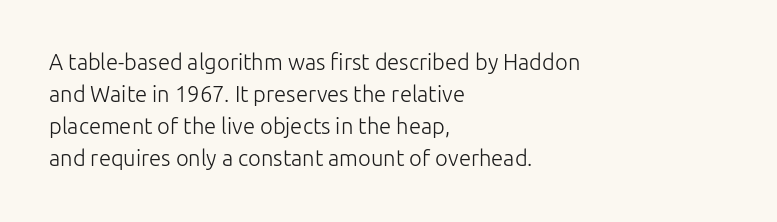
Weight: in the light-to-regular range. These lines keep a tight, regular rhythm from letter to letter. Any mark beneath the type? The region is blank. Left-aligned paragraph, ragged on the right. If you drew a line through each stem, it would be perfectly vertical. Honestly, the row spacing looks completely unremarkable.
